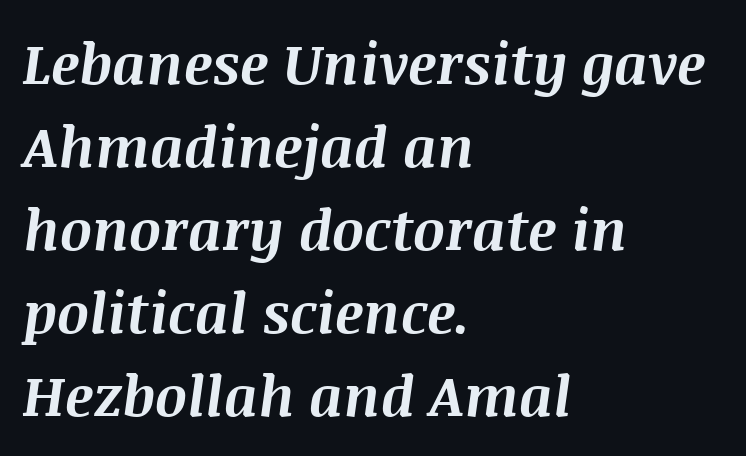
The image shows 56 px bold type, italic (leaning right); set left-aligned, normal line spacing (1.48x), normal letter spacing, not underlined; medium stroke contrast and a large x-height.
